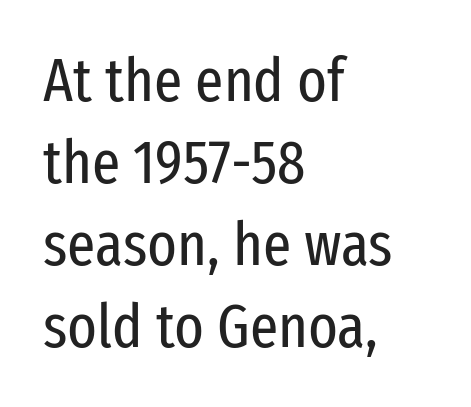
The font's upright variant was chosen for this text. The text block is weighted toward the left margin, trailing off unevenly rightward. Classification — sans serif. The font sits on the lighter half of the weight spectrum, regular included.
